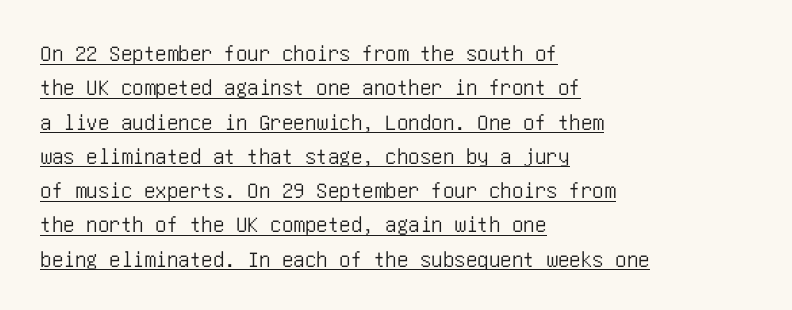
Alignment: flush left. Descenders here cross a horizontal rule under the line. The face used here is rendered with its standard letterfit. Characters remain perfectly vertical along every line. How would I describe the line gaps? Plain and ordinary.
